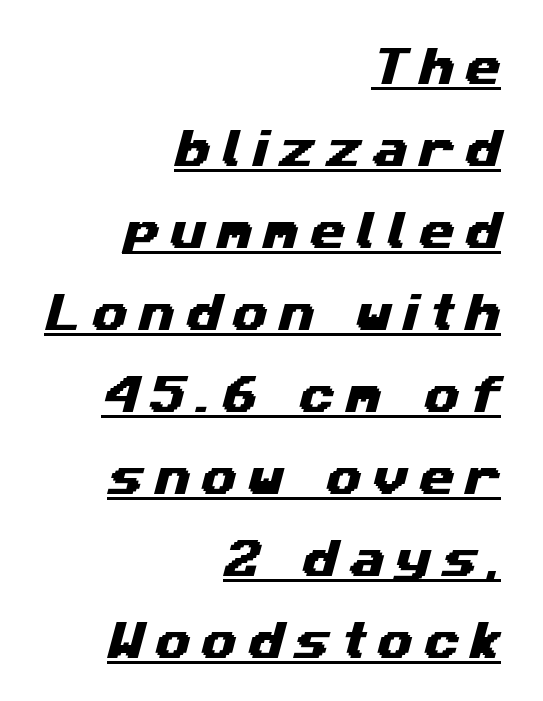
These lines are rendered in a variable-pitch font. There is plenty of visible air inserted between adjacent glyphs. The typeface chosen for these lines omits serifs. Is there much room between lines? Yes — plenty of vertical air separates them. Underlining? Definitely there.
